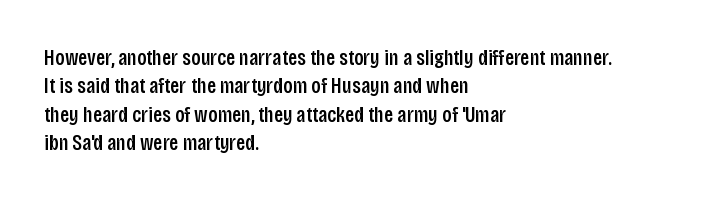
Does extra space separate the letters? No, they use regular spacing. Rows of type keep a routine distance in the vertical direction. Descender tails drop into unmarked territory. No italicization has been applied; the sample stays upright.
